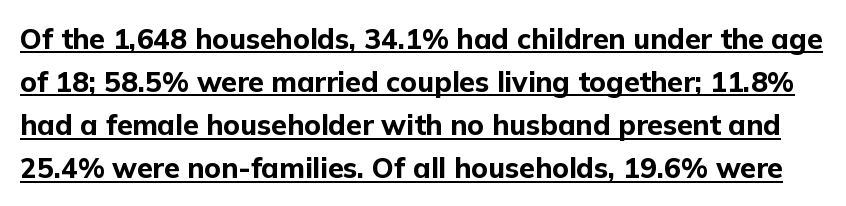
The image shows 28 px bold sans-serif type, upright; set normal line spacing (1.54x), normal letter spacing, underlined; low stroke contrast and a medium x-height.
